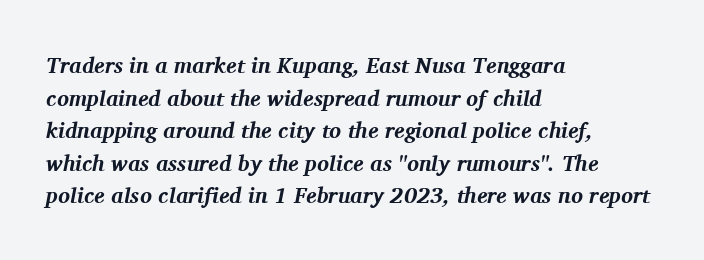
Q: Is the text bold? A: Yes.
Q: Is the text italic (slanted)? A: Yes, it leans right by about 11 degrees.
Q: Is the text underlined? A: No.
Q: How is the paragraph aligned? A: Left-aligned.
Q: Is the spacing between letters normal or unusually wide? A: Normal.
Q: Is the spacing between lines tight, normal or loose? A: Normal.
